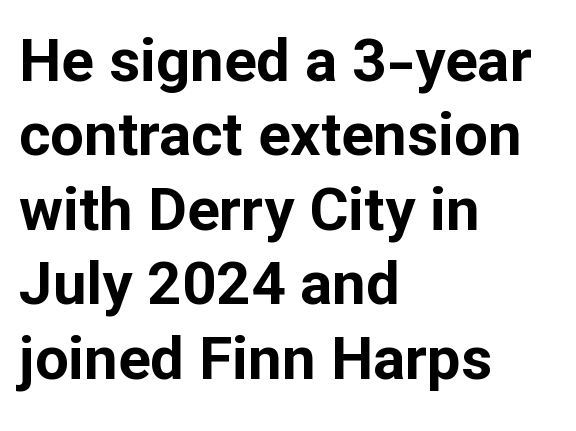
The image shows 60 px bold sans-serif type, upright; set left-aligned, line spacing 1.24x, normal letter spacing, not underlined; low stroke contrast and a medium x-height.
